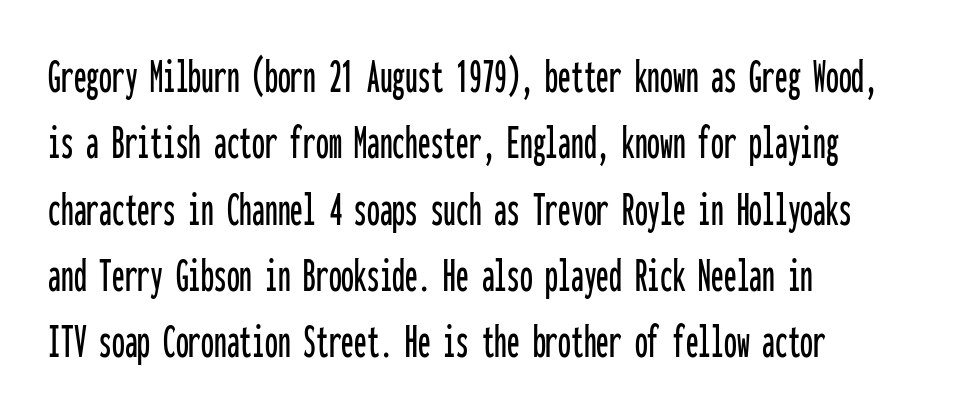
{"serif": "no", "italic": "no", "width": "condensed", "stroke_contrast": "low", "x_height": "medium", "monospaced": "yes", "underline": "no", "align": "left", "line_spacing": "normal", "line_spacing_ratio": 1.3, "letter_spacing": "normal", "letter_spacing_em": 0.0, "glyph_px": 51}
